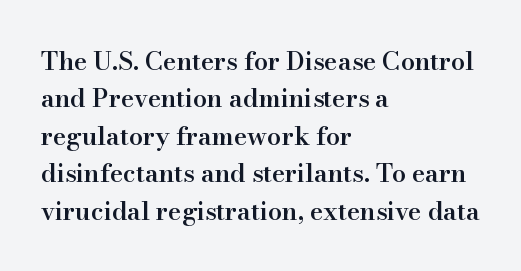
The image shows 25 px text type, upright; set left-aligned, normal line spacing (1.5x), normal letter spacing, not underlined.
